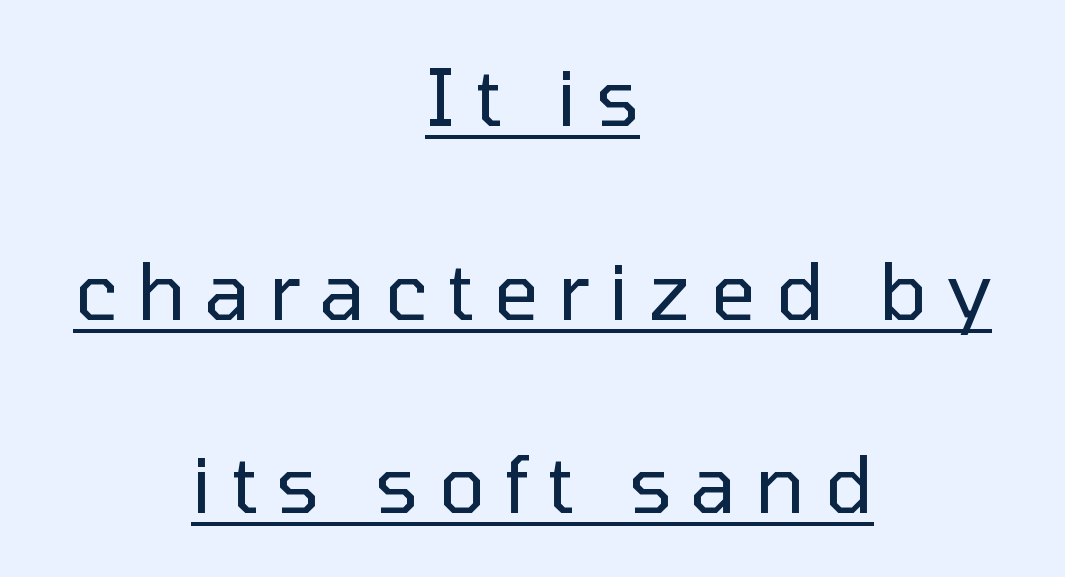
The image shows 79 px regular-weight sans-serif type, upright; set centered, loose line spacing (2.45x), unusually wide letter spacing (+0.24 em), underlined; low stroke contrast and a medium x-height.
